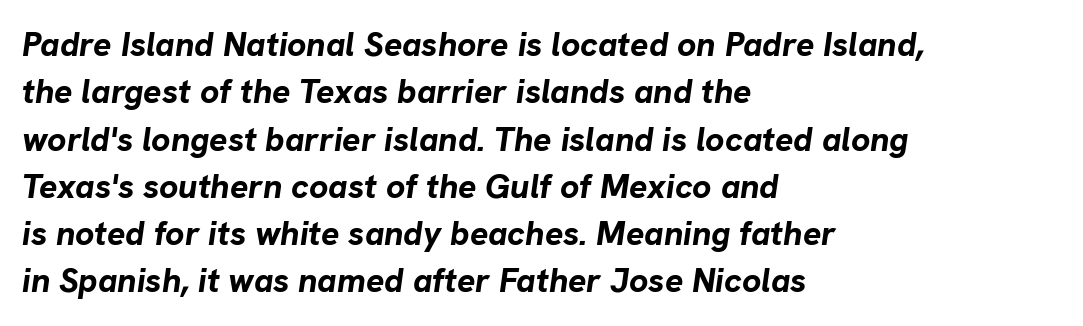
The passage shown leans; its letterforms are oblique. Look at the tracking — it's just the regular setting, nothing added. The passage shown is typed in a proportional face where columns would drift. Beneath every word, the page is bare. The rows are spaced the way most documents space them. Left-aligned paragraph, ragged on the right.
